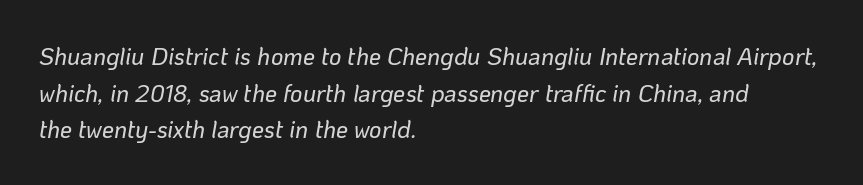
Notice how the stems are inclined rather than vertical — that's the hallmark of italics. Students, observe: this is what conventionally led text looks like. Characters follow at the spacing the type designer built in. Casual observation: everything's shoved over to the left. The zone under the glyphs is completely vacant.
